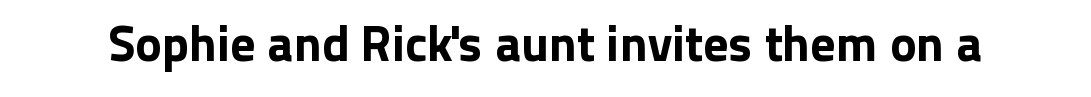
Q: Is the text italic (slanted)? A: No, it is upright.
Q: Is the typeface a serif or a sans-serif typeface? A: Sans-serif.
Q: Is the text underlined? A: No.
Q: Is the spacing between letters normal or unusually wide? A: Normal.
Q: Width (condensed, normal, or wide)? A: Normal.
Q: Stroke contrast? A: Low.
Q: x-height? A: Medium.
Q: Monospaced? A: No.
